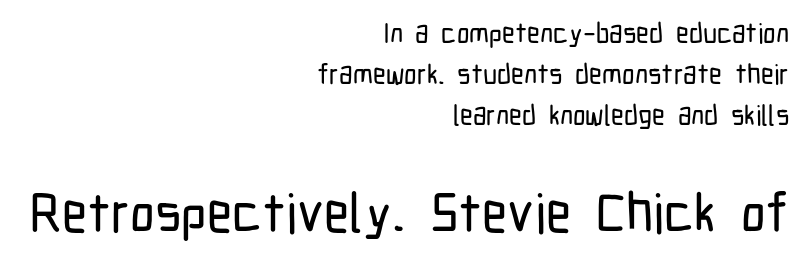
The image shows 55 px condensed sans-serif type, upright; set right-aligned, normal line spacing (1.46x), normal letter spacing, not underlined; the second (bottom) block is 1.96x larger; low stroke contrast and a medium x-height.
